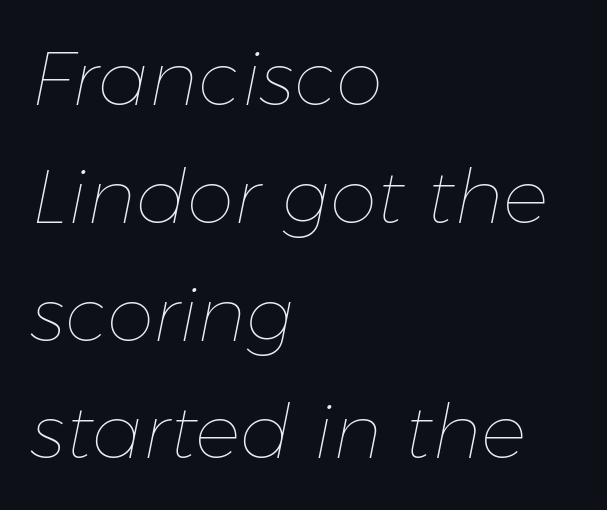
Would a proofreader flag this as italicized? Yes. The horizontal fit of the characters is conventional and even. Here the designer chose a conventional face with non-uniform glyph widths. Rule under the text: the space is simply empty. Heft: none added — not bold. Quick note: interline space is typical.
